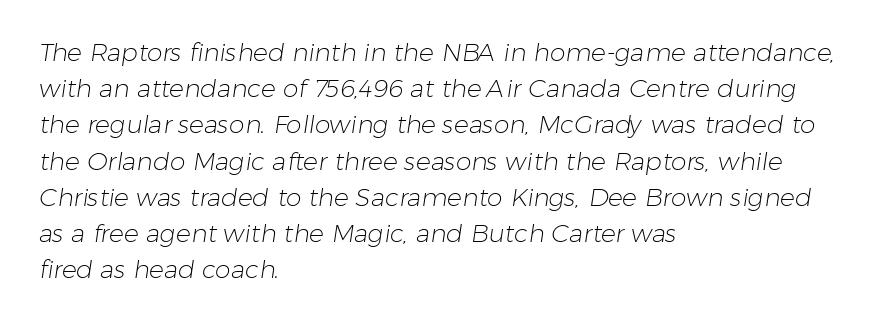
Has an underline been added? It has not. The passage shown has conventional tracking throughout. Heaviness? Minimal to ordinary, like unemphasized prose. Rows of type keep a routine distance in the vertical direction. These lines are set flush left with a ragged right edge.
